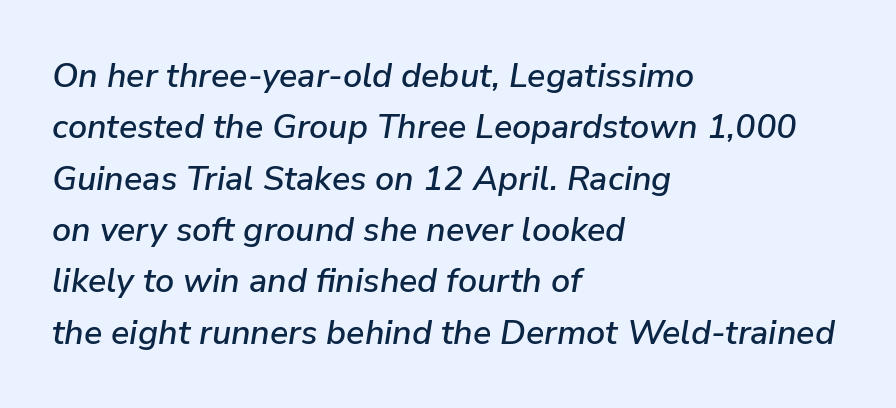
The image shows 34 px text type, italic (leaning right); set left-aligned, normal line spacing (1.51x), normal letter spacing, not underlined; low stroke contrast and a medium x-height.
